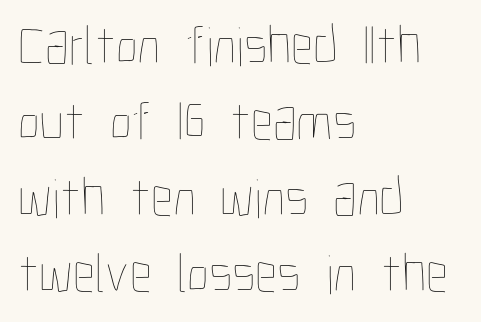
Q: Is the text bold? A: No.
Q: Is the text italic (slanted)? A: No, it is upright.
Q: Is the text underlined? A: No.
Q: How is the paragraph aligned? A: Left-aligned.
Q: Is the spacing between letters normal or unusually wide? A: Normal.
Q: Is the spacing between lines tight, normal or loose? A: Normal.
Q: Width (condensed, normal, or wide)? A: Condensed.
Q: Stroke contrast? A: Low.
Q: x-height? A: Medium.
Q: Monospaced? A: No.
